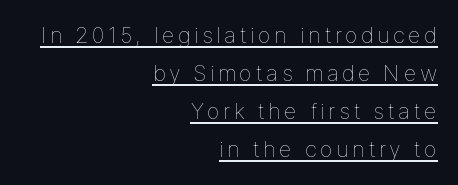
{"italic": "no", "bold": "no", "underline": "yes", "align": "right", "line_spacing_ratio": 1.73, "glyph_px": 22}
